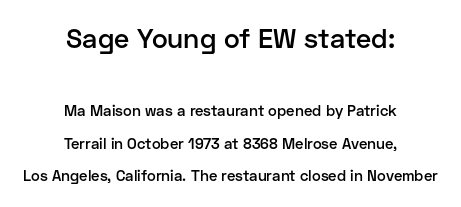
{"italic": "no", "bold": "semi", "underline": "no", "align": "center", "line_spacing": "loose", "line_spacing_ratio": 2.17, "letter_spacing": "normal", "letter_spacing_em": 0.0, "larger_block": "first", "size_ratio": 1.8, "glyph_px": 27}
